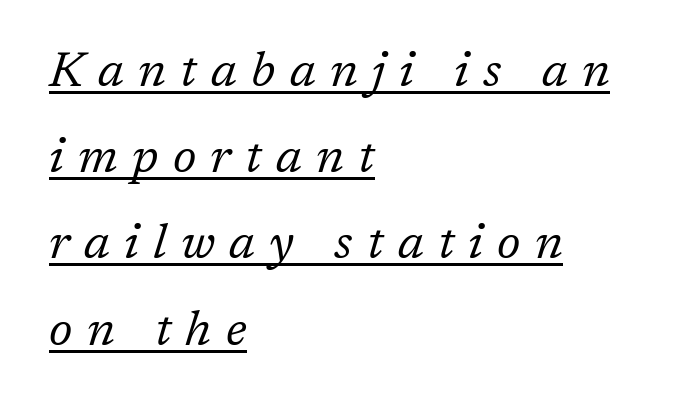
Q: Is the text bold? A: No.
Q: Is the text italic (slanted)? A: Yes, it leans right by about 17 degrees.
Q: Is the typeface a serif or a sans-serif typeface? A: Serif.
Q: Is the text underlined? A: Yes.
Q: How is the paragraph aligned? A: Left-aligned.
Q: Is the spacing between letters normal or unusually wide? A: Unusually wide.
Q: Width (condensed, normal, or wide)? A: Normal.
Q: Stroke contrast? A: Low.
Q: x-height? A: Medium.
Q: Monospaced? A: No.
